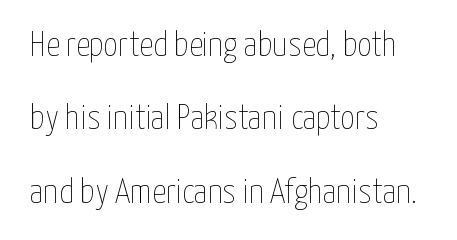
{"italic": "no", "bold": "no", "weight": "thin", "width": "condensed", "stroke_contrast": "low", "x_height": "medium", "monospaced": "no", "underline": "no", "align": "left", "line_spacing": "loose", "line_spacing_ratio": 2.1, "letter_spacing": "normal", "letter_spacing_em": 0.0, "glyph_px": 35}
